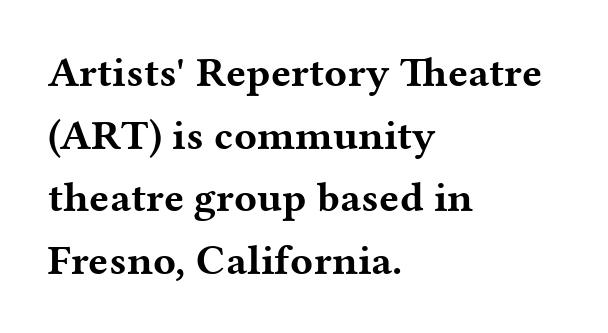
Descenders are the only things crossing below the line. The face used here is proportionally spaced, like ordinary book or web type. Teacher's note: observe the even left margin — that is flush-left alignment. What stands out about the letter spacing? Nothing — it is the standard amount. The strokes are fattened all the way to bold.
